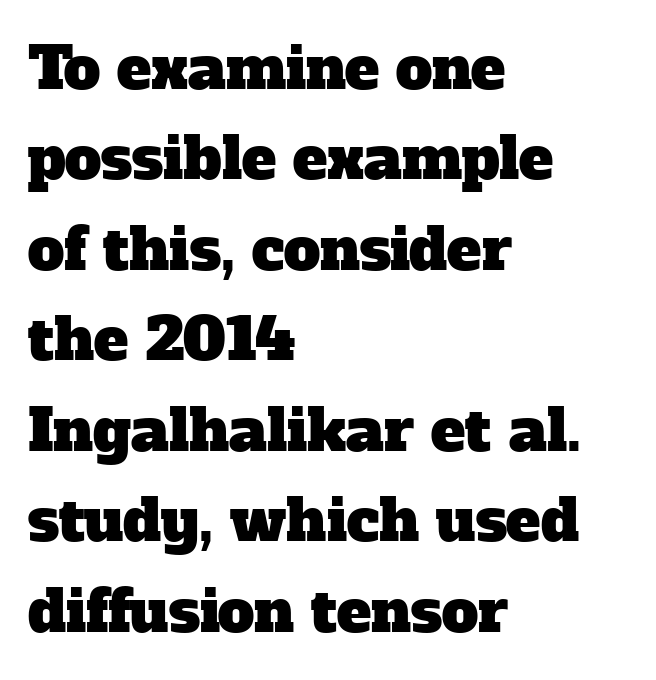
{"serif": "yes", "width": "normal", "stroke_contrast": "low", "x_height": "medium", "monospaced": "no", "underline": "no", "align": "left", "line_spacing": "normal", "line_spacing_ratio": 1.56, "letter_spacing": "normal", "letter_spacing_em": 0.0, "glyph_px": 58}
